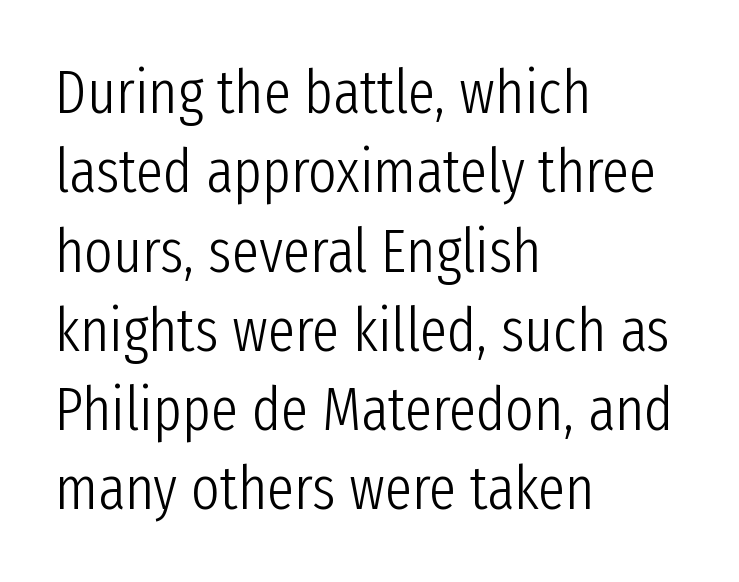
The passage shown is not underscored anywhere. Do the characters align in a grid? No, the font is proportional. Observe the absence of serifs on each vertical stroke in this sample. Is the block centered? No — it sits flush against the left margin.
